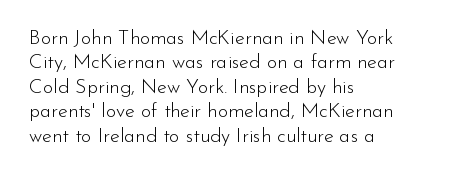
These lines keep a tight, regular rhythm from letter to letter. In CSS terms this would be text-align: left. Weight: in the light-to-regular range. This is roman type, the default non-slanted kind. Decoration check: the copy has no underline.
